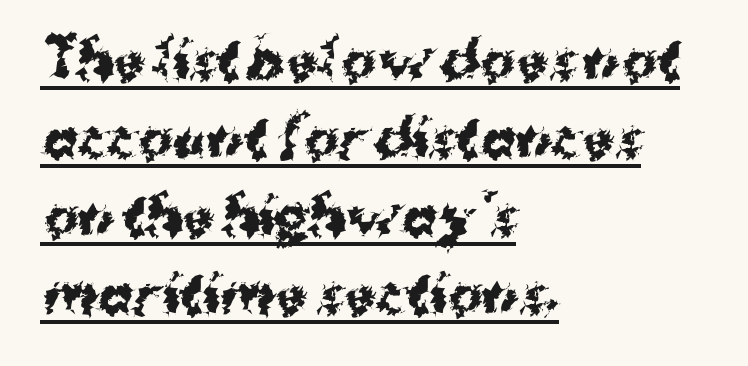
Q: Is the text bold? A: Yes.
Q: Is the text italic (slanted)? A: Yes.
Q: Is the typeface a serif or a sans-serif typeface? A: Sans-serif.
Q: Is the text underlined? A: Yes.
Q: How is the paragraph aligned? A: Left-aligned.
Q: Is the spacing between letters normal or unusually wide? A: Normal.
Q: Is the spacing between lines tight, normal or loose? A: Normal.
Q: Width (condensed, normal, or wide)? A: Normal.
Q: Stroke contrast? A: Medium.
Q: x-height? A: Medium.
Q: Monospaced? A: No.
